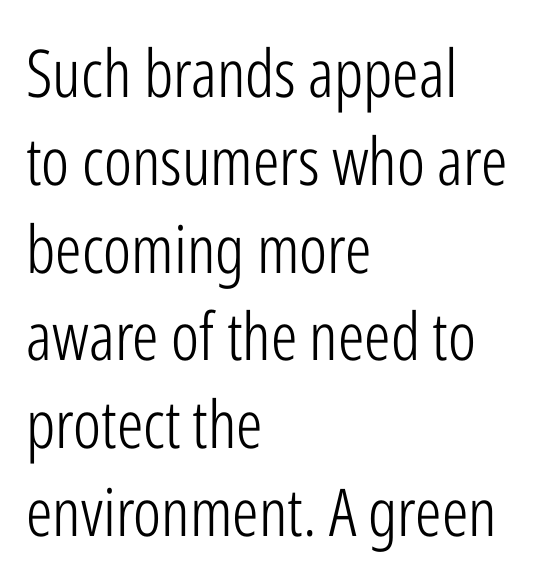
Weight class: somewhere from thin through regular. The paragraph shown leans on its left margin. Whoever set this chose a conventional vertical rhythm. Character widths vary here, with narrow letters taking less room than wide ones. These lines were composed using upright roman letters. Has an underline been added? It has not.
